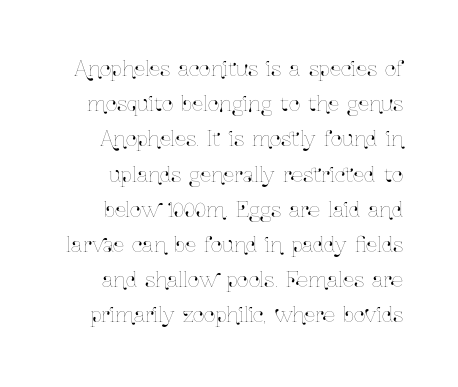
Students, note that the glyphs here touch the page at normal intervals. Tall strokes in this sample are plumb rather than angled. Glance below the letters and you will spot only blank space.
